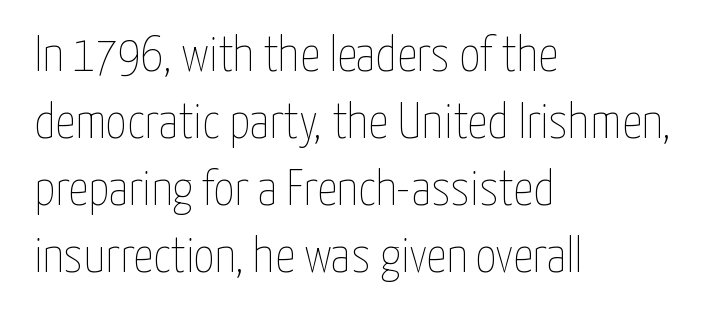
The image shows 50 px thin, condensed type, upright; set left-aligned, normal line spacing (1.34x), normal letter spacing, not underlined; low stroke contrast and a medium x-height.
